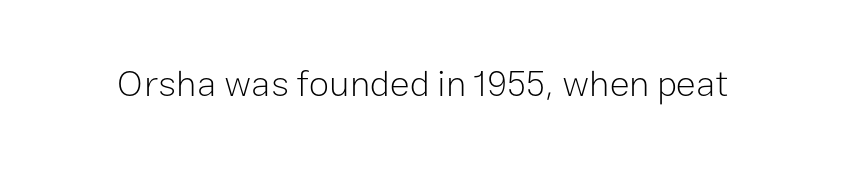
Unmarked baselines from the first word to the last. This is not heavy type; no bold has been used. The font's upright variant was chosen for this text. There is no visible air inserted between adjacent glyphs. These lines are rendered in a variable-pitch font. The characters display no serif detailing; their extremities are plain.
